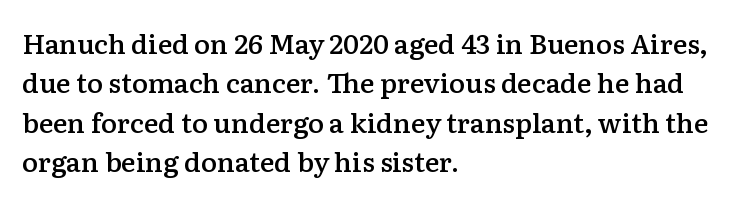
{"italic": "no", "bold": "semi", "underline": "no", "align": "left", "line_spacing": "normal", "line_spacing_ratio": 1.46, "letter_spacing": "normal", "letter_spacing_em": 0.0, "glyph_px": 27}
